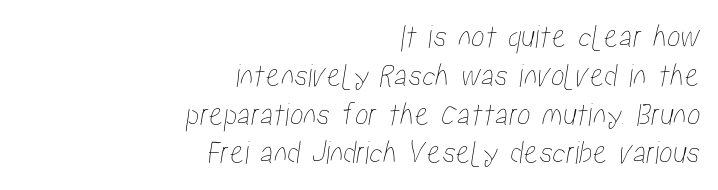
Compared with typical paragraphs, the rows here are closer together. Beneath every word, the page is bare. This sample has the flowing, uneven cadence of proportional lettering. Each line ends at the same right margin while the left side varies. This sample uses plain, unmodified letter spacing.
